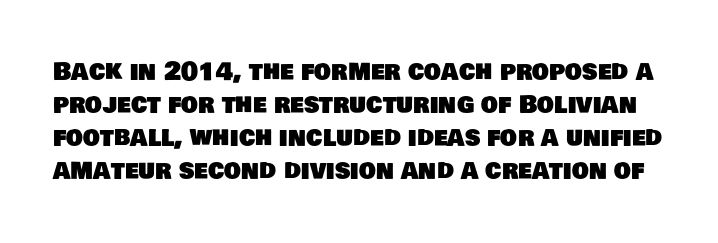
Q: Is the text underlined? A: No.
Q: Is the spacing between letters normal or unusually wide? A: Normal.
Q: Is the spacing between lines tight, normal or loose? A: Normal.
